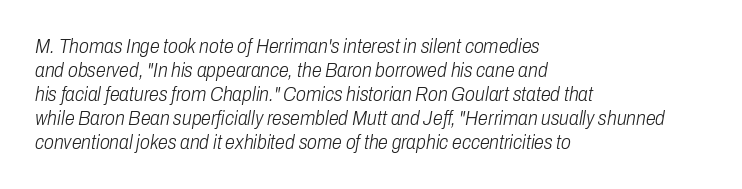
Q: Is the text bold? A: No.
Q: Is the text italic (slanted)? A: Yes, it leans right by about 10 degrees.
Q: Is the text underlined? A: No.
Q: How is the paragraph aligned? A: Left-aligned.
Q: Is the spacing between letters normal or unusually wide? A: Normal.
